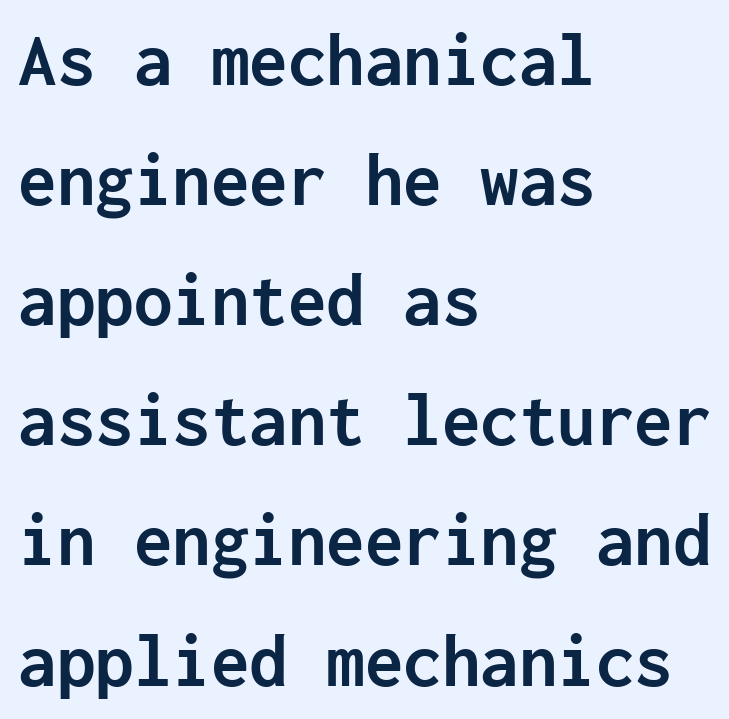
{"serif": "no", "italic": "no", "bold": "yes", "weight": "semibold", "width": "normal", "stroke_contrast": "low", "x_height": "medium", "monospaced": "yes", "underline": "no", "align": "left", "line_spacing": "normal", "line_spacing_ratio": 1.56, "letter_spacing": "normal", "letter_spacing_em": 0.0, "glyph_px": 77}
